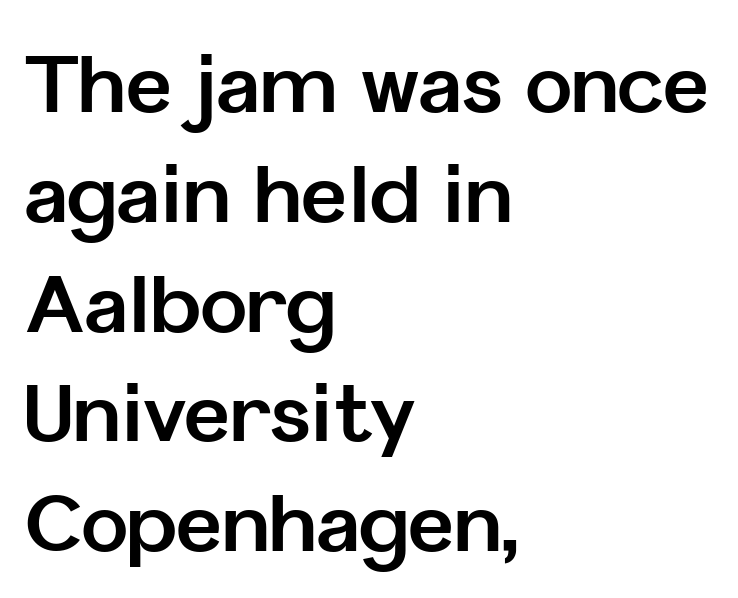
Q: Is the text bold? A: Yes.
Q: Is the text italic (slanted)? A: No, it is upright.
Q: Is the typeface a serif or a sans-serif typeface? A: Sans-serif.
Q: Is the text underlined? A: No.
Q: How is the paragraph aligned? A: Left-aligned.
Q: Is the spacing between letters normal or unusually wide? A: Normal.
Q: Is the spacing between lines tight, normal or loose? A: Normal.
Q: Width (condensed, normal, or wide)? A: Normal.
Q: Stroke contrast? A: Low.
Q: x-height? A: Medium.
Q: Monospaced? A: No.
